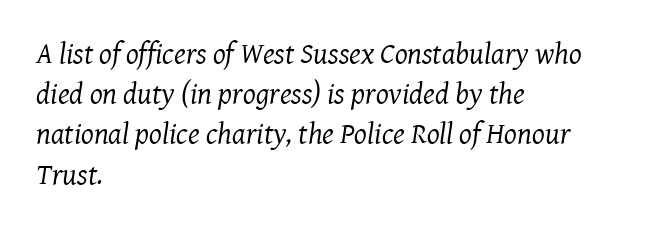
Type style note: has serifs. The passage shown leans; its letterforms are oblique. Is there much room between lines? A standard amount, neither cramped nor airy. Nothing heavy about these letters — not bold at all.
